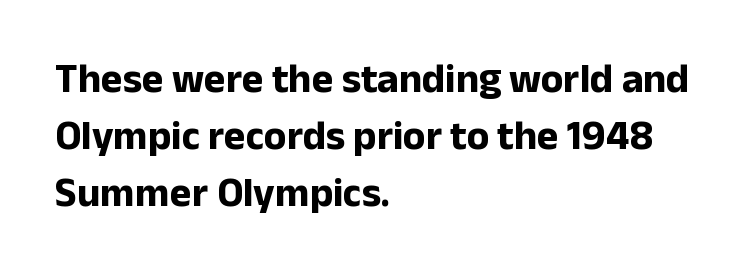
The image shows 41 px bold sans-serif type, upright; set left-aligned, normal line spacing (1.39x), normal letter spacing, not underlined; low stroke contrast and a medium x-height.
